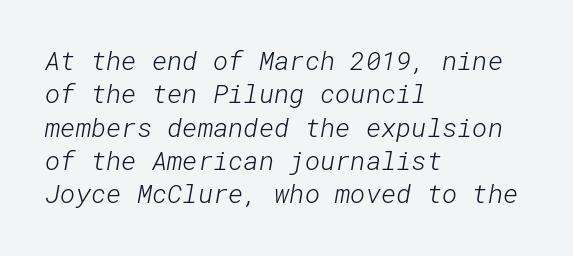
Rule under the text: the space is simply empty. Compared with typical body copy, the letter spacing here is the same. A normal amount of white space separates one row of letters from the next. Short and long lines alike share a common starting point at left. Stroke mass is kept to a normal reading level or below.
